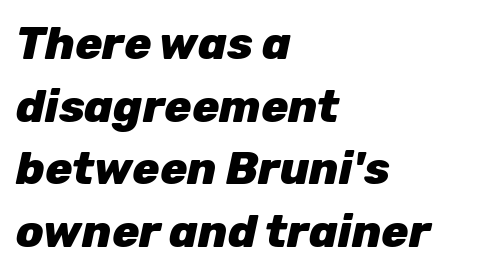
Q: Is the text bold? A: Yes.
Q: Is the text italic (slanted)? A: Yes, it leans right by about 12 degrees.
Q: Is the text underlined? A: No.
Q: How is the paragraph aligned? A: Left-aligned.
Q: Is the spacing between letters normal or unusually wide? A: Normal.
Q: Is the spacing between lines tight, normal or loose? A: Normal.
Q: Width (condensed, normal, or wide)? A: Normal.
Q: Stroke contrast? A: Low.
Q: x-height? A: Medium.
Q: Monospaced? A: No.
